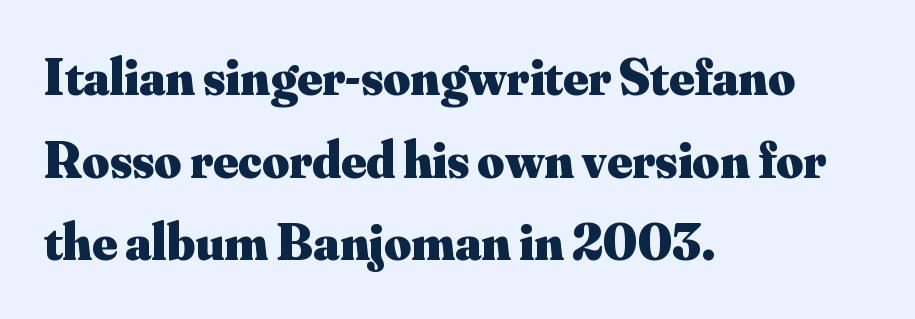
{"serif": "yes", "italic": "no", "bold": "yes", "weight": "heavy", "width": "normal", "stroke_contrast": "medium", "x_height": "small", "monospaced": "no", "underline": "no", "align": "left", "line_spacing": "normal", "line_spacing_ratio": 1.59, "letter_spacing": "normal", "letter_spacing_em": 0.0, "glyph_px": 52}
